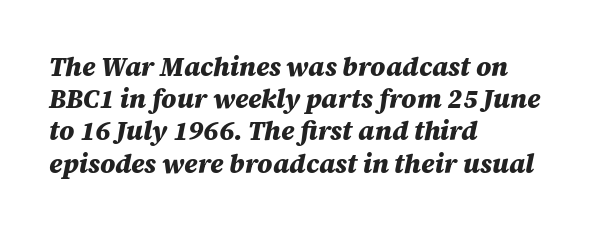
{"italic": "yes", "lean": "right", "slant_degrees": 12, "bold": "yes", "underline": "no", "align": "left", "line_spacing_ratio": 1.24, "letter_spacing": "normal", "letter_spacing_em": 0.0, "glyph_px": 26}
